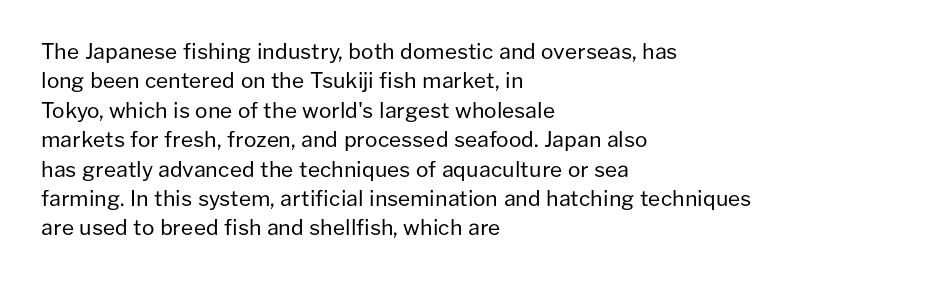
{"italic": "no", "bold": "no", "underline": "no", "align": "left", "line_spacing": "normal", "line_spacing_ratio": 1.4, "letter_spacing": "normal", "letter_spacing_em": 0.0, "glyph_px": 21}
